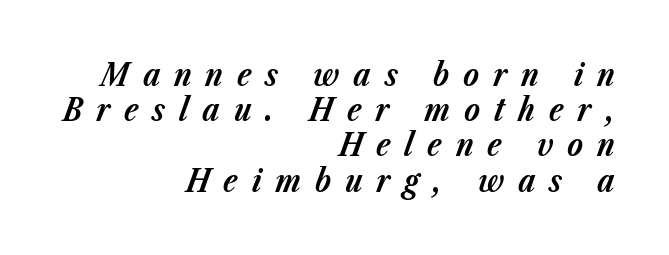
The image shows 32 px bold type, italic (leaning right); set right-aligned, tight line spacing (1.1x), unusually wide letter spacing (+0.43 em), not underlined; low stroke contrast and a medium x-height.
